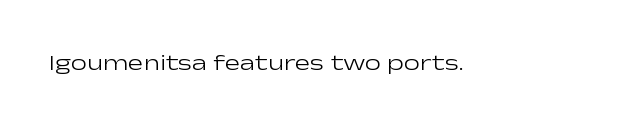
The type is set solid horizontally, with unmodified tracking. Words float on clear page, feet unadorned. A quiet, ordinary-to-light weight characterises the typeface. The type sits square on the baseline with zero lean.
